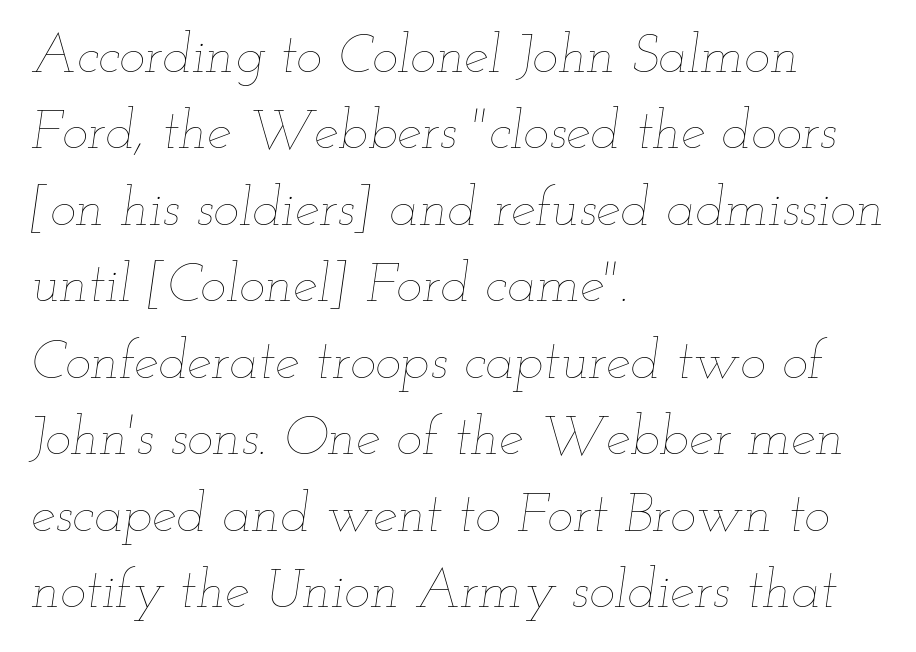
Q: Is the text bold? A: No.
Q: Is the text italic (slanted)? A: Yes, it leans right by about 12 degrees.
Q: Is the text underlined? A: No.
Q: How is the paragraph aligned? A: Left-aligned.
Q: Is the spacing between letters normal or unusually wide? A: Normal.
Q: Is the spacing between lines tight, normal or loose? A: Normal.
Q: Width (condensed, normal, or wide)? A: Wide.
Q: Stroke contrast? A: Low.
Q: x-height? A: Small.
Q: Monospaced? A: No.
